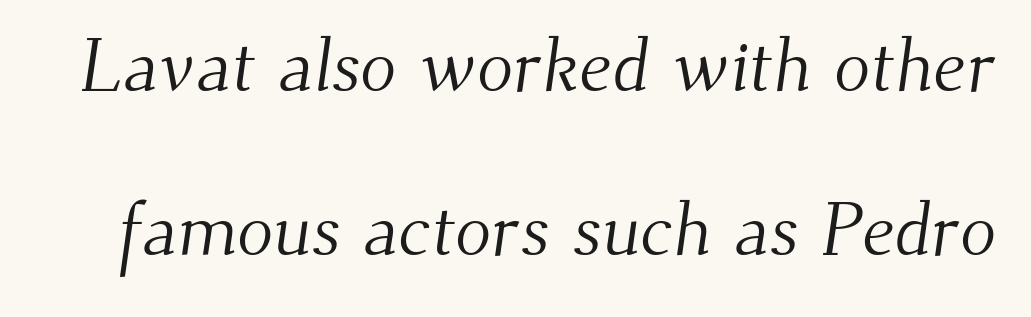
Q: Is the text bold? A: No.
Q: Is the typeface a serif or a sans-serif typeface? A: Serif.
Q: Is the text underlined? A: No.
Q: Is the spacing between letters normal or unusually wide? A: Normal.
Q: Is the spacing between lines tight, normal or loose? A: Loose.
Q: Width (condensed, normal, or wide)? A: Normal.
Q: Stroke contrast? A: Medium.
Q: x-height? A: Small.
Q: Monospaced? A: No.
